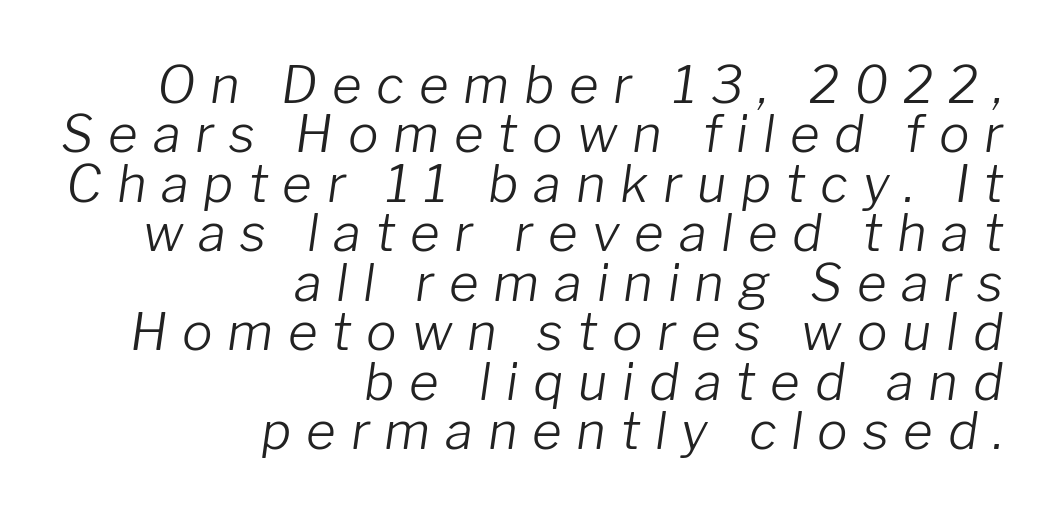
Q: Is the text bold? A: No.
Q: Is the text italic (slanted)? A: Yes, it leans right by about 8 degrees.
Q: Is the text underlined? A: No.
Q: How is the paragraph aligned? A: Right-aligned.
Q: Is the spacing between letters normal or unusually wide? A: Unusually wide.
Q: Is the spacing between lines tight, normal or loose? A: Tight.
Q: Width (condensed, normal, or wide)? A: Normal.
Q: Stroke contrast? A: Low.
Q: x-height? A: Medium.
Q: Monospaced? A: No.
